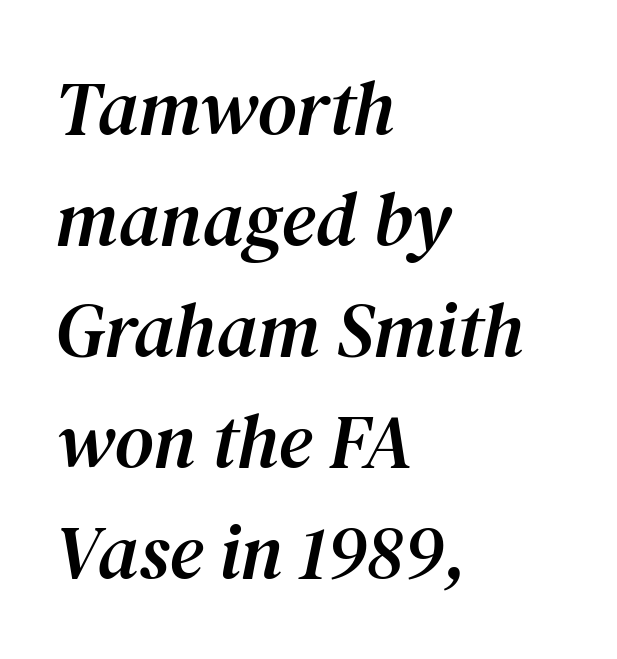
The image shows 76 px serif type, italic (leaning right); set left-aligned, normal line spacing (1.46x), normal letter spacing, not underlined; medium stroke contrast and a medium x-height.
